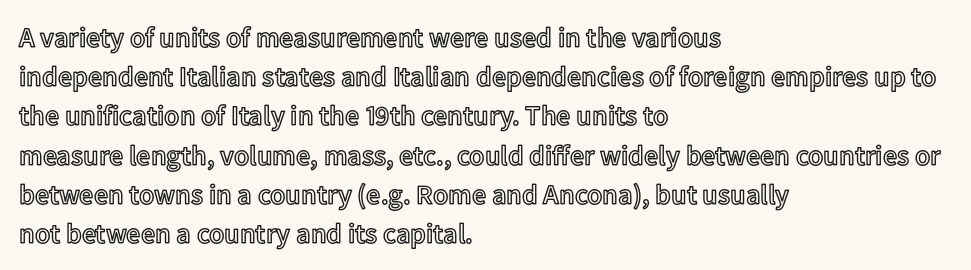
The image shows 28 px text type, upright; set left-aligned, normal line spacing (1.4x), normal letter spacing, not underlined; a medium x-height.
